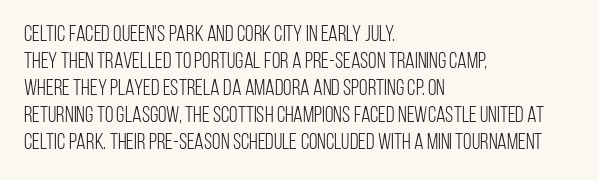
{"italic": "no", "bold": "no", "underline": "no", "align": "left", "line_spacing_ratio": 1.23, "letter_spacing": "normal", "letter_spacing_em": 0.0, "glyph_px": 22}
